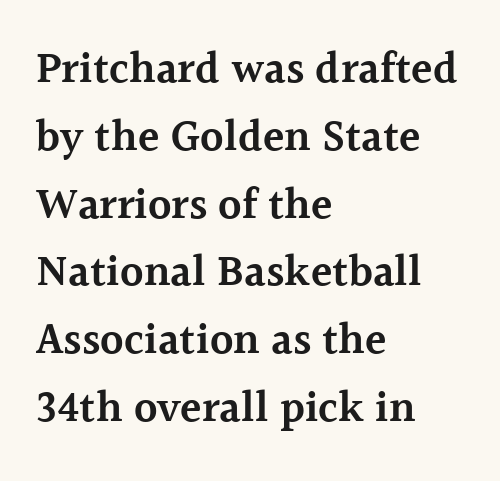
Here the designer chose a conventional face with non-uniform glyph widths. The paragraph shown leans on its left margin. In terms of leading, this rendering sits right in the middle. No italicization has been applied; the sample stays upright. This sample uses plain, unmodified letter spacing.
